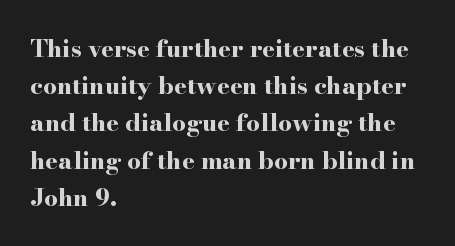
Q: Is the text bold? A: Yes.
Q: Is the text italic (slanted)? A: No, it is upright.
Q: Is the text underlined? A: No.
Q: How is the paragraph aligned? A: Left-aligned.
Q: Is the spacing between letters normal or unusually wide? A: Normal.
Q: Is the spacing between lines tight, normal or loose? A: Normal.
